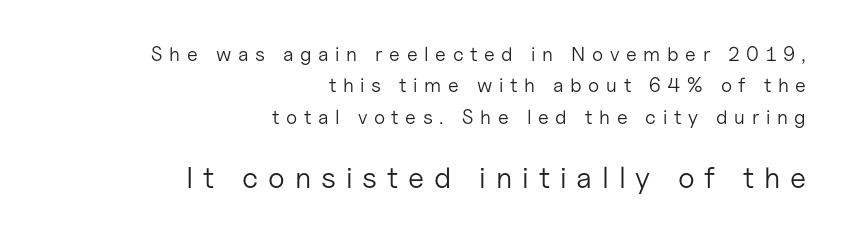
The ragged edge is on the left, which tells us the setting is flush right. Is there much room between lines? A standard amount, neither cramped nor airy. The face used here is proportionally spaced, like ordinary book or web type. A bare baseline throughout the passage.
